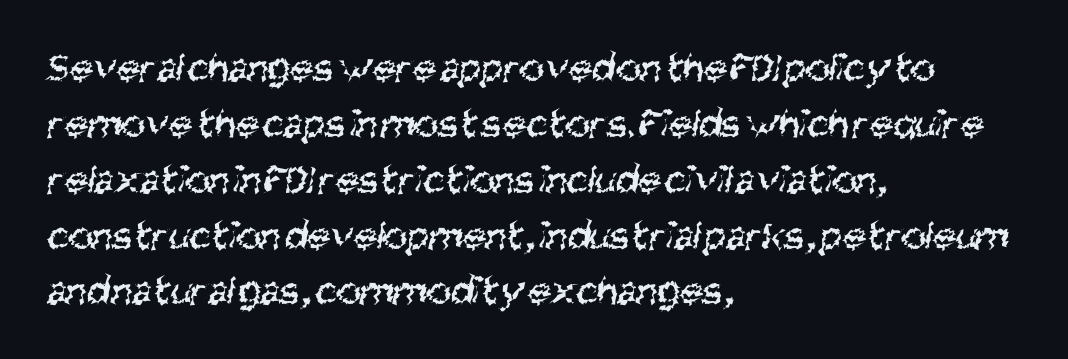
{"serif": "no", "bold": "no", "weight": "regular", "width": "condensed", "stroke_contrast": "medium", "x_height": "large", "monospaced": "no", "underline": "no", "align": "left", "line_spacing": "normal", "line_spacing_ratio": 1.33, "letter_spacing": "normal", "letter_spacing_em": 0.0, "glyph_px": 42}
